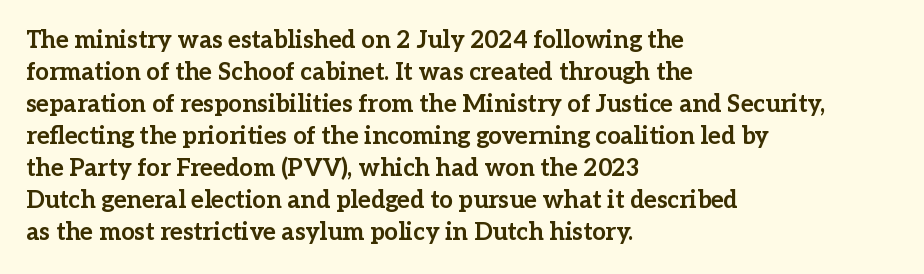
Q: Is the text bold? A: Yes.
Q: Is the text italic (slanted)? A: No, it is upright.
Q: Is the text underlined? A: No.
Q: How is the paragraph aligned? A: Left-aligned.
Q: Is the spacing between letters normal or unusually wide? A: Normal.
Q: Is the spacing between lines tight, normal or loose? A: Normal.
